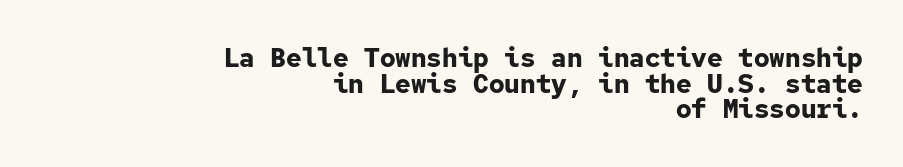
Q: Is the text bold? A: Yes.
Q: Is the text italic (slanted)? A: No, it is upright.
Q: Is the text underlined? A: No.
Q: How is the paragraph aligned? A: Right-aligned.
Q: Is the spacing between letters normal or unusually wide? A: Normal.
Q: Is the spacing between lines tight, normal or loose? A: Tight.
